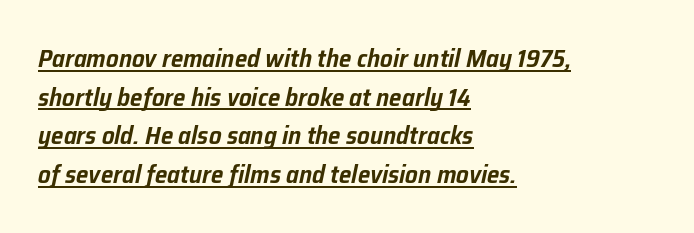
The image shows 25 px text type, italic (leaning right); set left-aligned, normal line spacing (1.55x), normal letter spacing, underlined.
